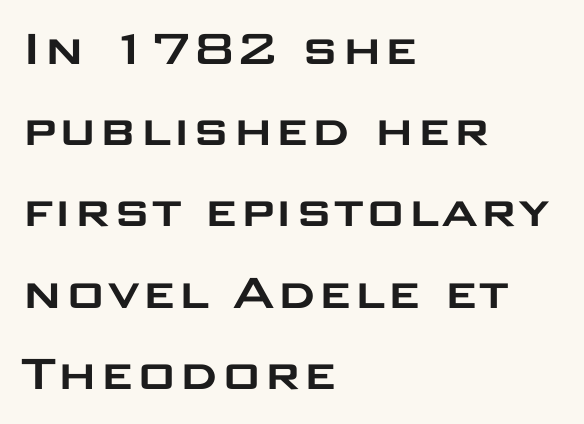
Q: Is the text italic (slanted)? A: No, it is upright.
Q: Is the typeface a serif or a sans-serif typeface? A: Sans-serif.
Q: Is the text underlined? A: No.
Q: How is the paragraph aligned? A: Left-aligned.
Q: Is the spacing between letters normal or unusually wide? A: Normal.
Q: Is the spacing between lines tight, normal or loose? A: Normal.
Q: Width (condensed, normal, or wide)? A: Wide.
Q: Stroke contrast? A: Low.
Q: x-height? A: Large.
Q: Monospaced? A: No.
